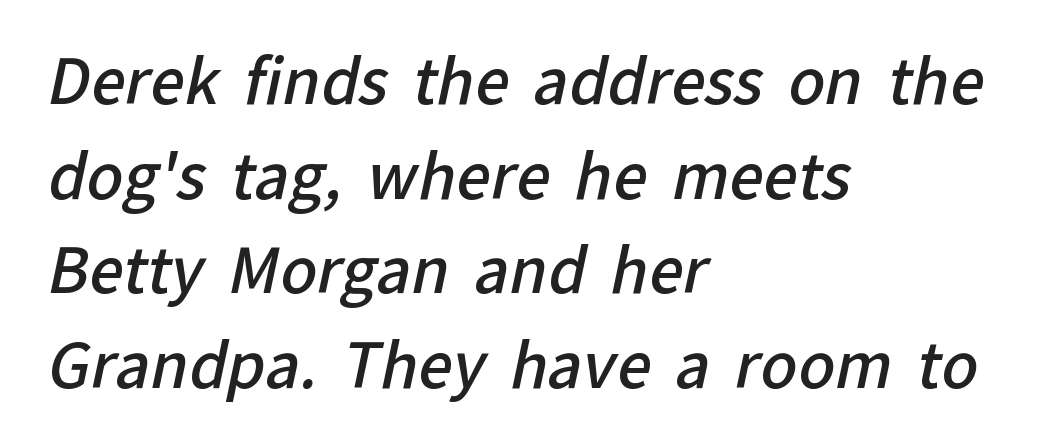
Each word holds together tightly as a unit, with standard inter-letter gaps. Serifs: no, the terminals of the letterforms are clean. Descenders are the only things crossing below the line. A classic flush-left, rag-right setting is used for this passage.
